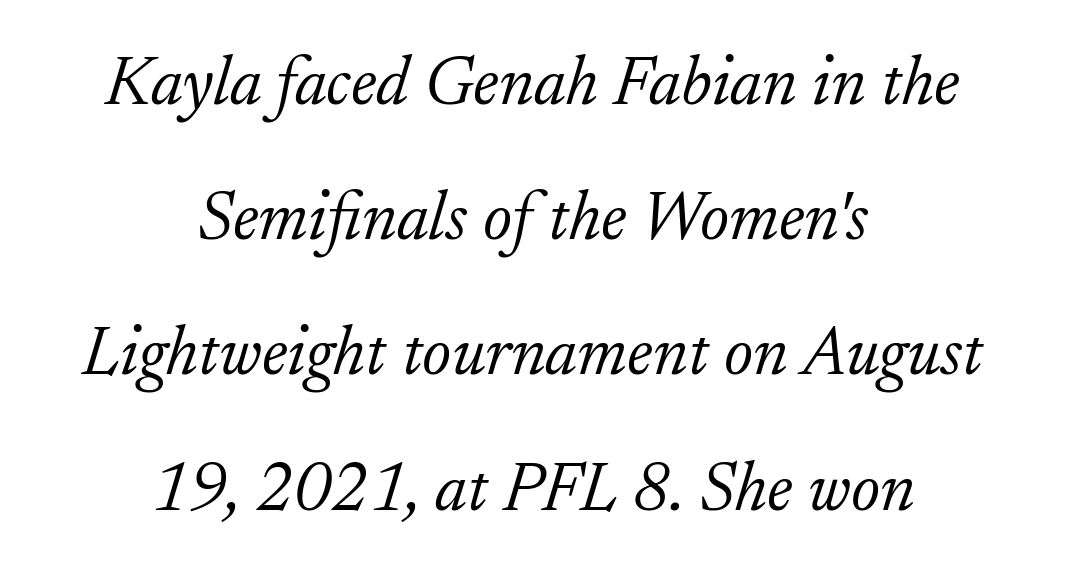
The space directly below the letters is spotless. Neither beginnings nor endings align; midpoints do. The typeface has the unassuming heft of standard copy or less. One glance says open: line gaps are wider than usual. This sample has the flowing, uneven cadence of proportional lettering.
